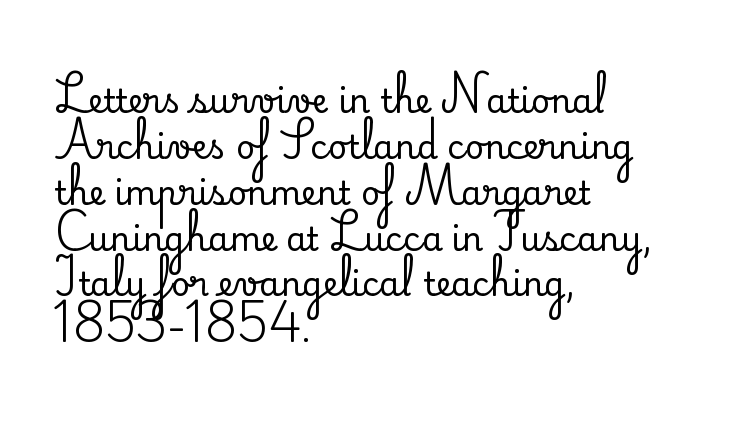
In terms of leading, this rendering sits right in the middle. Short and long lines alike share a common starting point at left. The passage shown is typeset with a serif family. This sample has the flowing, uneven cadence of proportional lettering. Every character sits straight up, as roman type does. Anything drawn beneath the words? Only blank space.
